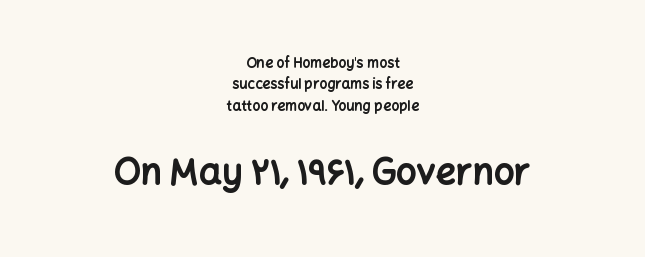
{"serif": "no", "italic": "no", "bold": "yes", "weight": "bold", "width": "normal", "stroke_contrast": "low", "x_height": "medium", "monospaced": "no", "underline": "no", "align": "center", "line_spacing": "normal", "line_spacing_ratio": 1.53, "letter_spacing": "normal", "letter_spacing_em": 0.0, "larger_block": "second", "size_ratio": 2.57, "glyph_px": 36}
